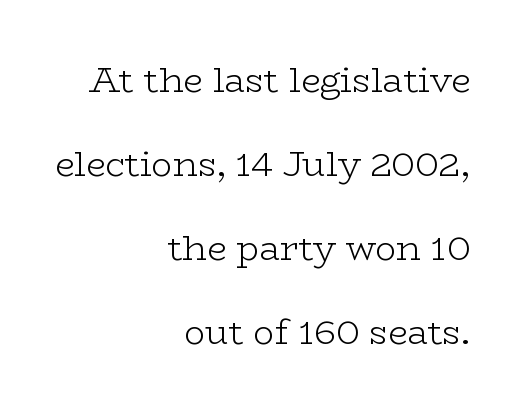
Q: Is the text bold? A: No.
Q: Is the text italic (slanted)? A: No, it is upright.
Q: Is the typeface a serif or a sans-serif typeface? A: Serif.
Q: Is the text underlined? A: No.
Q: How is the paragraph aligned? A: Right-aligned.
Q: Is the spacing between letters normal or unusually wide? A: Normal.
Q: Is the spacing between lines tight, normal or loose? A: Loose.
Q: Width (condensed, normal, or wide)? A: Wide.
Q: Stroke contrast? A: Low.
Q: x-height? A: Medium.
Q: Monospaced? A: No.
